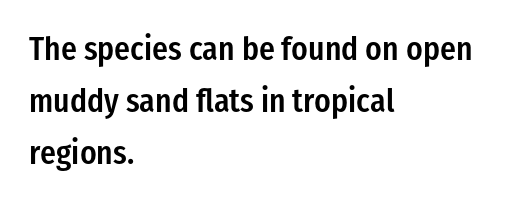
Q: Is the text bold? A: Semi-bold.
Q: Is the text italic (slanted)? A: No, it is upright.
Q: Is the typeface a serif or a sans-serif typeface? A: Sans-serif.
Q: Is the text underlined? A: No.
Q: How is the paragraph aligned? A: Left-aligned.
Q: Is the spacing between letters normal or unusually wide? A: Normal.
Q: Is the spacing between lines tight, normal or loose? A: Normal.
Q: Width (condensed, normal, or wide)? A: Condensed.
Q: Stroke contrast? A: Low.
Q: x-height? A: Medium.
Q: Monospaced? A: No.
